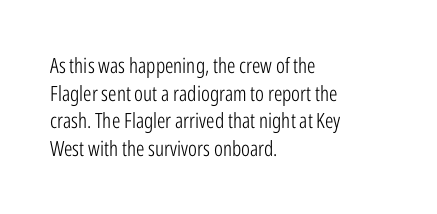
The image shows 21 px text type, upright; set left-aligned, normal line spacing (1.32x), normal letter spacing, not underlined.
